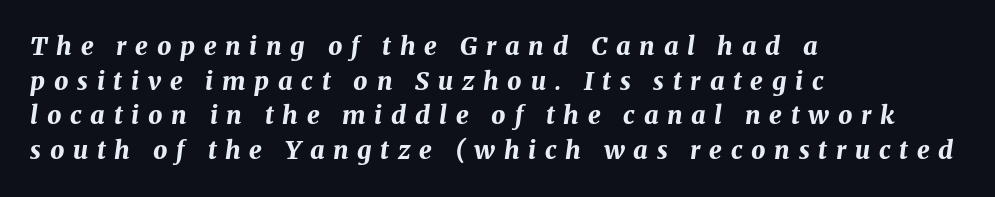
Q: Is the text bold? A: Yes.
Q: Is the text italic (slanted)? A: Yes, it leans right by about 8 degrees.
Q: Is the text underlined? A: No.
Q: How is the paragraph aligned? A: Left-aligned.
Q: Is the spacing between letters normal or unusually wide? A: Unusually wide.
Q: Is the spacing between lines tight, normal or loose? A: Normal.
